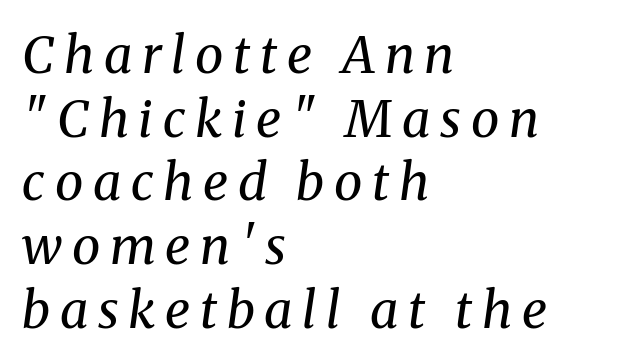
Q: Is the text bold? A: No.
Q: Is the text italic (slanted)? A: Yes, it leans right by about 8 degrees.
Q: Is the typeface a serif or a sans-serif typeface? A: Serif.
Q: Is the text underlined? A: No.
Q: How is the paragraph aligned? A: Left-aligned.
Q: Is the spacing between lines tight, normal or loose? A: Normal.
Q: Width (condensed, normal, or wide)? A: Normal.
Q: Stroke contrast? A: Medium.
Q: x-height? A: Medium.
Q: Monospaced? A: No.
